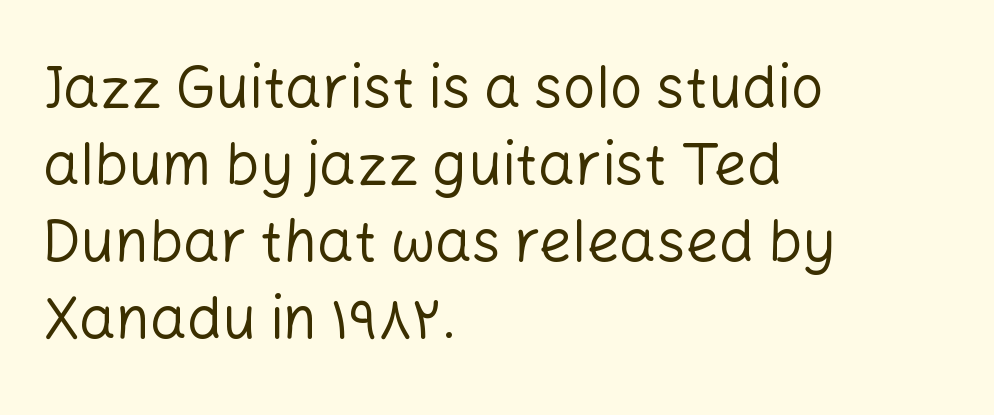
{"serif": "no", "italic": "no", "bold": "no", "weight": "regular", "width": "normal", "stroke_contrast": "low", "x_height": "medium", "monospaced": "no", "underline": "no", "align": "left", "line_spacing": "normal", "line_spacing_ratio": 1.33, "letter_spacing": "normal", "letter_spacing_em": 0.0, "glyph_px": 58}
